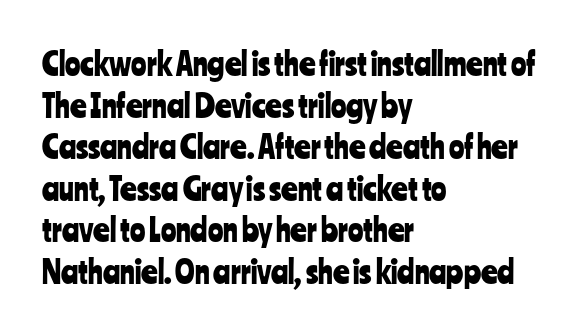
Q: Is the text italic (slanted)? A: No, it is upright.
Q: Is the typeface a serif or a sans-serif typeface? A: Sans-serif.
Q: Is the text underlined? A: No.
Q: How is the paragraph aligned? A: Left-aligned.
Q: Is the spacing between letters normal or unusually wide? A: Normal.
Q: Is the spacing between lines tight, normal or loose? A: Normal.
Q: Width (condensed, normal, or wide)? A: Condensed.
Q: Stroke contrast? A: Low.
Q: x-height? A: Medium.
Q: Monospaced? A: No.
